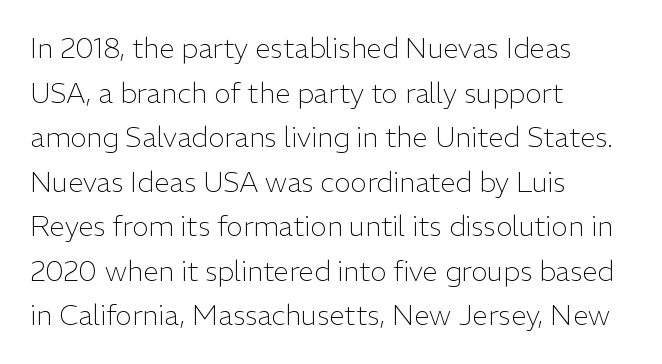
The image shows 28 px light sans-serif type, upright; set left-aligned, normal line spacing (1.59x), normal letter spacing, not underlined; low stroke contrast and a medium x-height.
